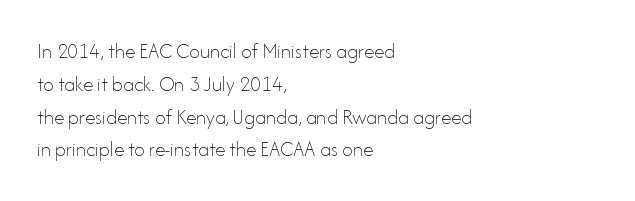
{"italic": "no", "bold": "no", "underline": "no", "align": "left", "line_spacing": "normal", "line_spacing_ratio": 1.56, "letter_spacing": "normal", "letter_spacing_em": 0.0, "glyph_px": 21}
